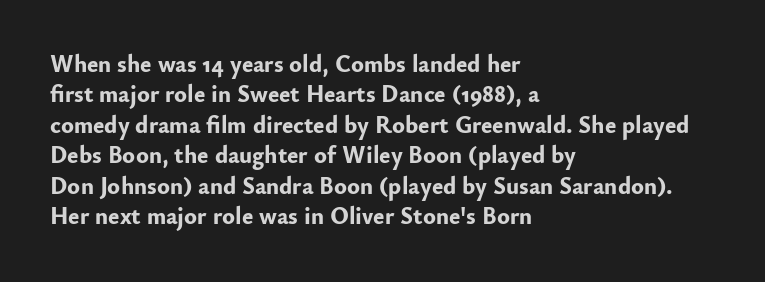
The glyphs are unaccompanied by any horizontal stroke below them. The leading is moderate, giving the passage an even texture. Left-aligned paragraph, ragged on the right. A full-strength bold gives these letters their thick strokes. This sample uses an upright cut, with every glyph sitting square on the baseline.
